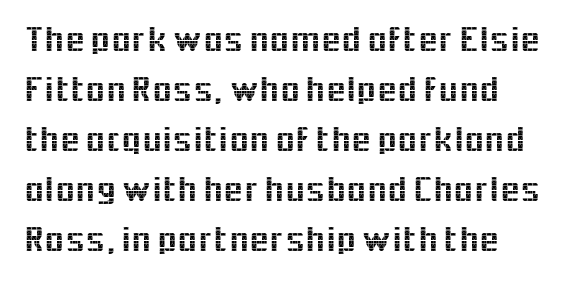
{"serif": "no", "italic": "no", "width": "normal", "x_height": "medium", "monospaced": "no", "underline": "no", "line_spacing": "normal", "line_spacing_ratio": 1.39, "letter_spacing": "normal", "letter_spacing_em": 0.0, "glyph_px": 36}
